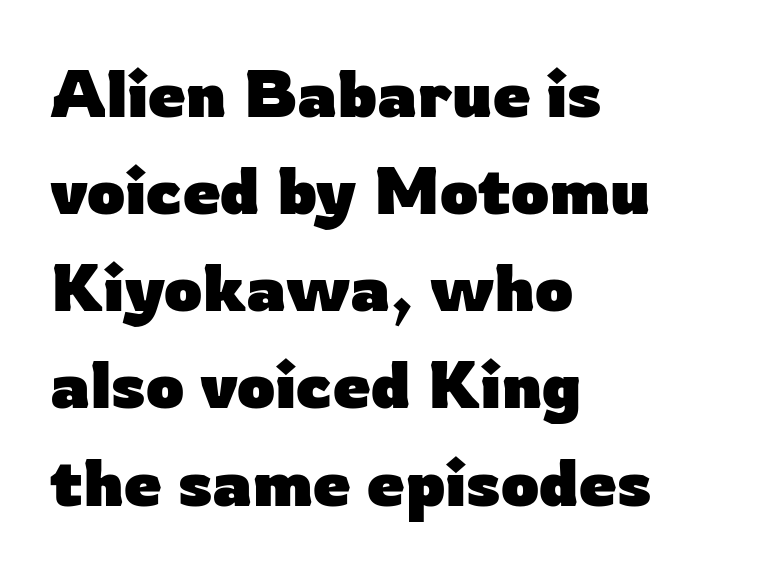
The image shows 67 px heavy sans-serif type, upright; set left-aligned, normal line spacing (1.45x), normal letter spacing, not underlined; low stroke contrast and a medium x-height.
